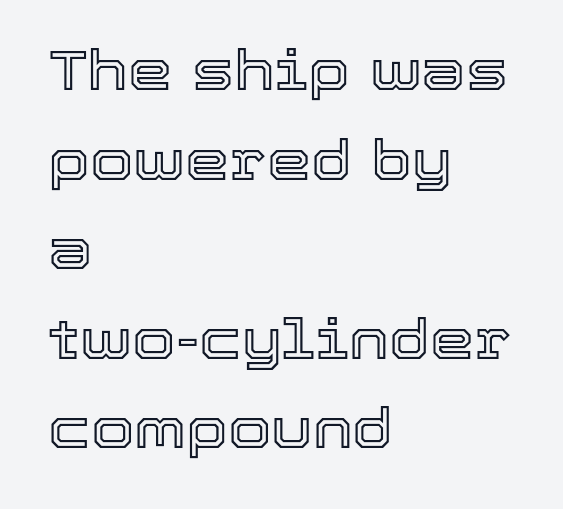
The image shows 56 px text type, upright; set left-aligned, normal line spacing (1.6x), normal letter spacing, not underlined; a medium x-height.
